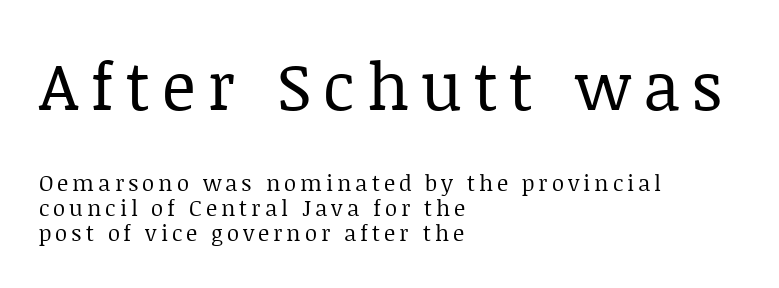
Look at the bottom of the vertical strokes: they flare into serifs here. All the whitespace from short lines collects on the right. Leading: reduced. Vertical stems look standard width or narrower in stroke. Descenders are the only things crossing below the line.
